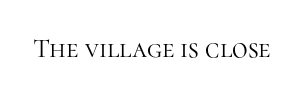
The image shows 27 px text type, upright; set normal letter spacing, not underlined.
